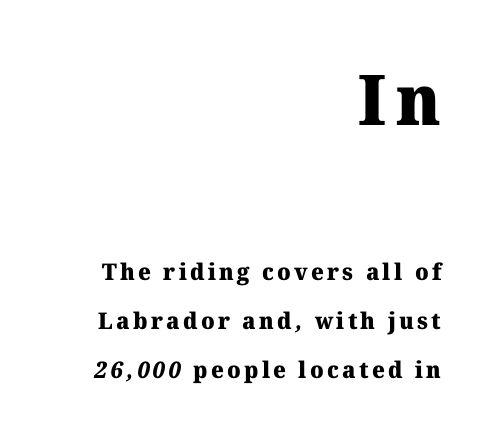
Q: Is the text bold? A: Yes.
Q: Is the typeface a serif or a sans-serif typeface? A: Serif.
Q: Is the text underlined? A: No.
Q: How is the paragraph aligned? A: Right-aligned.
Q: Is the spacing between lines tight, normal or loose? A: Loose.
Q: Which block of text is set in a larger size, the first (top) or the second (bottom)? A: The first (top) one.
Q: Width (condensed, normal, or wide)? A: Normal.
Q: Stroke contrast? A: Medium.
Q: x-height? A: Medium.
Q: Monospaced? A: No.
